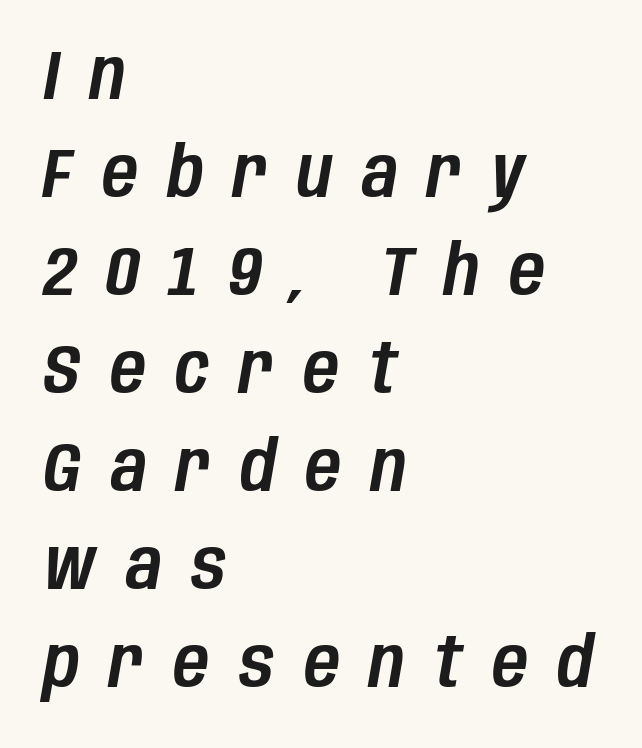
Looking at the ascenders, they clearly lean. The ragged edge is on the right, which tells us the setting is flush left. In terms of leading, this rendering sits right in the middle. Spacing between characters has been opened up far beyond the box default.
